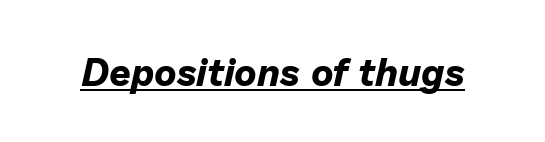
Spacing verdict: proportional, widths tailored to each character. Check the space under the baseline: a stroke is drawn there. This sample uses an oblique cut, with every glyph tilted off the vertical. Standard letterfit; no display-style spreading of the glyphs.
